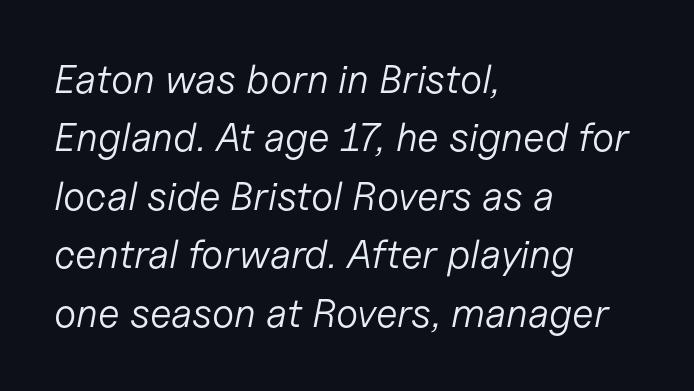
The image shows 40 px light type, italic (leaning right); set left-aligned, normal line spacing (1.46x), normal letter spacing, not underlined; low stroke contrast and a medium x-height.
